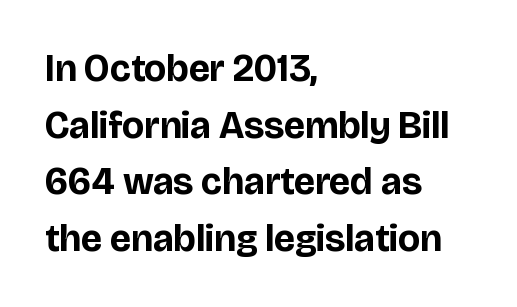
The image shows 38 px bold sans-serif type, upright; set left-aligned, normal line spacing (1.49x), normal letter spacing, not underlined; low stroke contrast and a large x-height.
